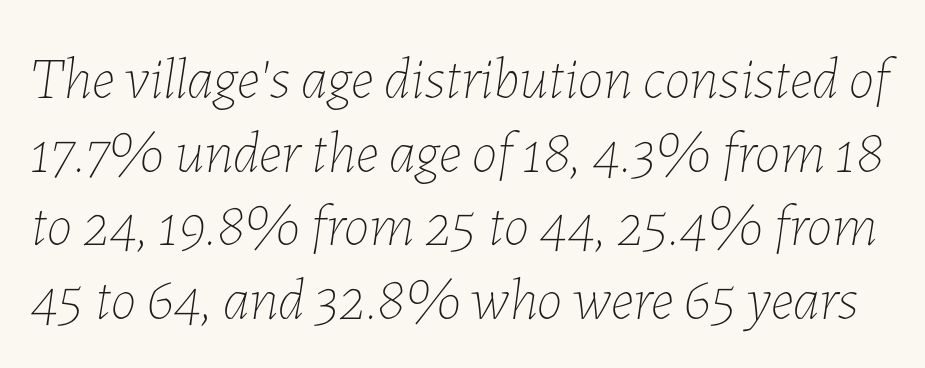
Vertical spacing — default. Varying glyph widths throughout — classic text-font behaviour. Slanted lettering throughout. No letter is thick-stroked: the sample isn't bold. There is no visible air inserted between adjacent glyphs.
